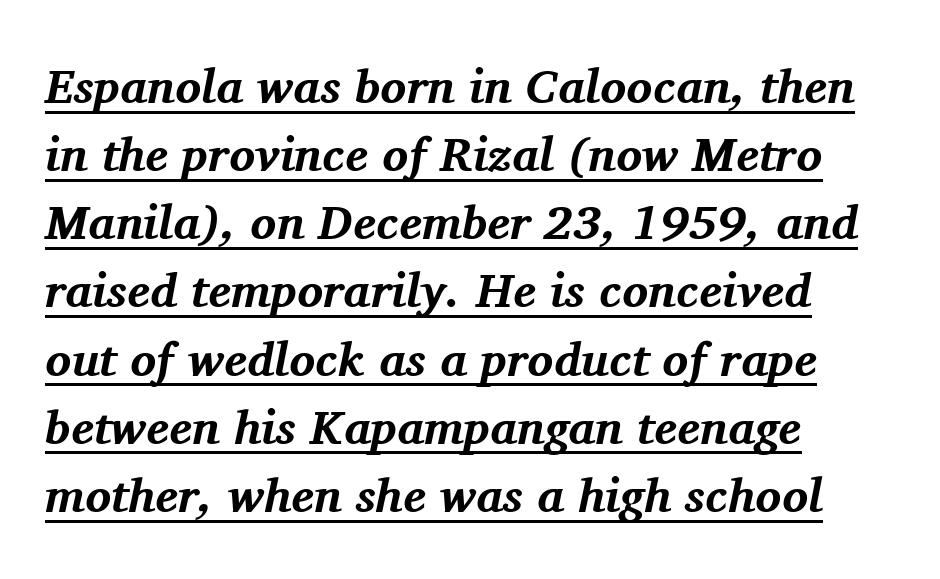
The rendering anchors every line to the left-hand side. Compared with ordinary roman type, these characters are visibly tilted. Here the glyphs are tracked normally, forming tight word shapes. Each glyph is drawn with heavy, bold strokes.
